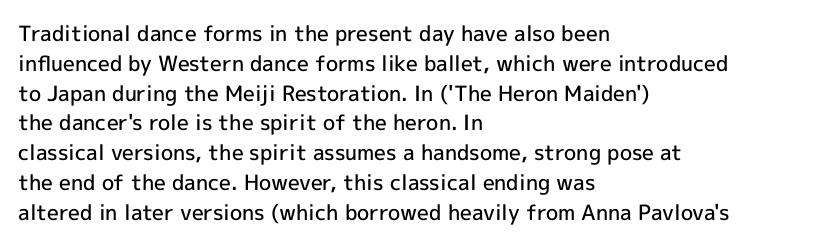
The image shows 21 px text type, upright; set left-aligned, normal line spacing (1.42x), normal letter spacing, not underlined.
